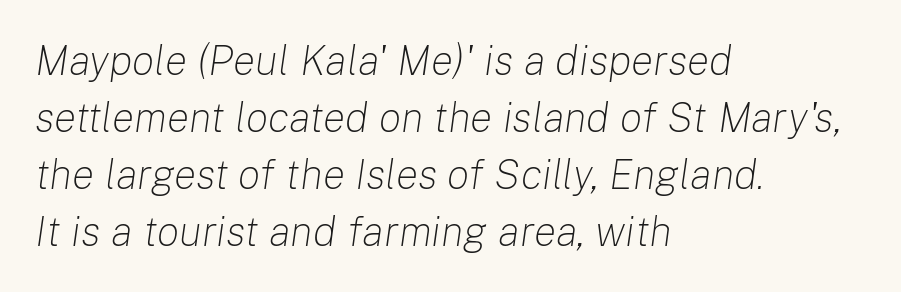
Q: Is the text bold? A: No.
Q: Is the text italic (slanted)? A: Yes, it leans right by about 8 degrees.
Q: Is the text underlined? A: No.
Q: How is the paragraph aligned? A: Left-aligned.
Q: Is the spacing between letters normal or unusually wide? A: Normal.
Q: Is the spacing between lines tight, normal or loose? A: Normal.
Q: Width (condensed, normal, or wide)? A: Normal.
Q: Stroke contrast? A: Low.
Q: x-height? A: Medium.
Q: Monospaced? A: No.
